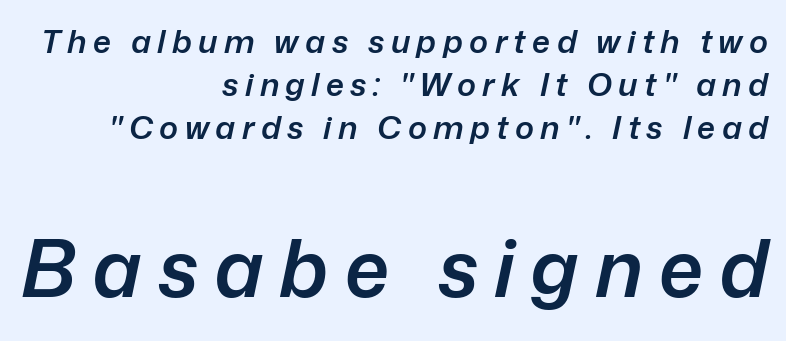
How heavy is the stroke? Medium-heavy — a semibold, shy of bold. Leftover space on each line is placed entirely before the opening word. Characters are canted at an angle relative to the baseline's perpendicular. Students, observe: this is what conventionally led text looks like. Is the letter spacing exaggerated? Yes — the characters are pushed far apart.
